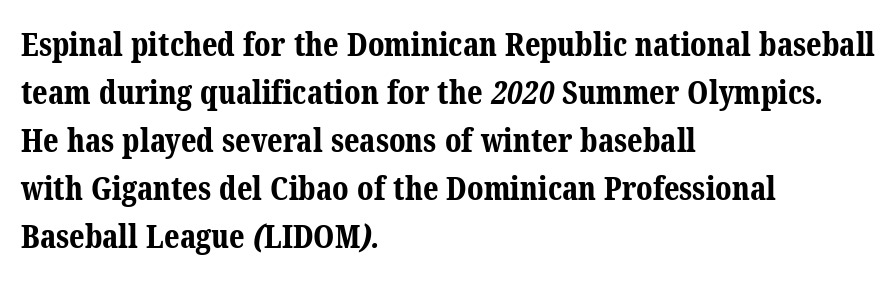
{"serif": "yes", "bold": "yes", "weight": "bold", "width": "normal", "stroke_contrast": "medium", "x_height": "medium", "monospaced": "no", "underline": "no", "align": "left", "line_spacing": "normal", "line_spacing_ratio": 1.5, "letter_spacing": "normal", "letter_spacing_em": 0.0, "glyph_px": 32}
